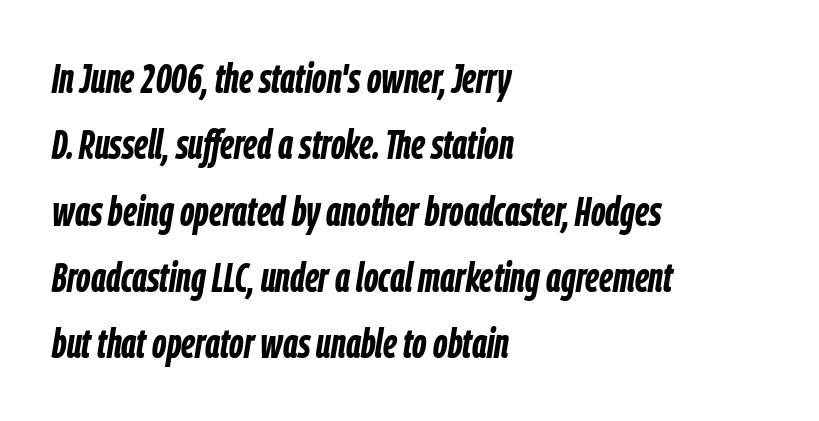
{"italic": "yes", "lean": "right", "slant_degrees": 9, "bold": "yes", "weight": "semibold", "width": "condensed", "stroke_contrast": "low", "x_height": "medium", "monospaced": "no", "underline": "no", "align": "left", "line_spacing": "normal", "line_spacing_ratio": 1.58, "letter_spacing": "normal", "letter_spacing_em": 0.0, "glyph_px": 42}
